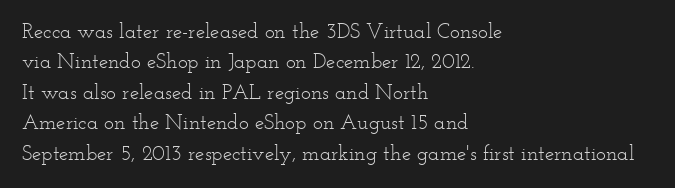
Q: Is the text bold? A: No.
Q: Is the text italic (slanted)? A: No, it is upright.
Q: Is the text underlined? A: No.
Q: How is the paragraph aligned? A: Left-aligned.
Q: Is the spacing between letters normal or unusually wide? A: Normal.
Q: Is the spacing between lines tight, normal or loose? A: Normal.
